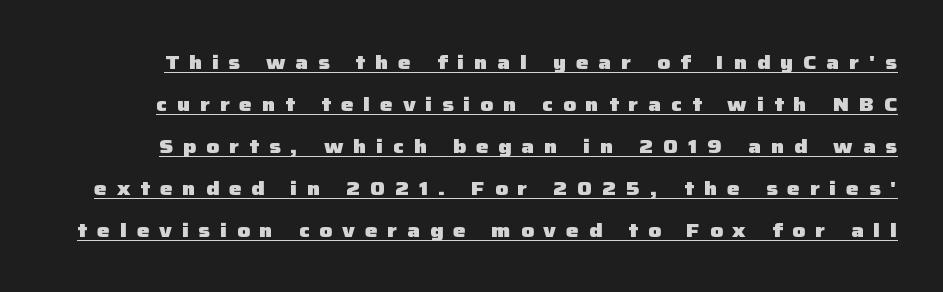
The image shows 20 px bold type, upright; set loose line spacing (2.1x), unusually wide letter spacing (+0.49 em), underlined.
